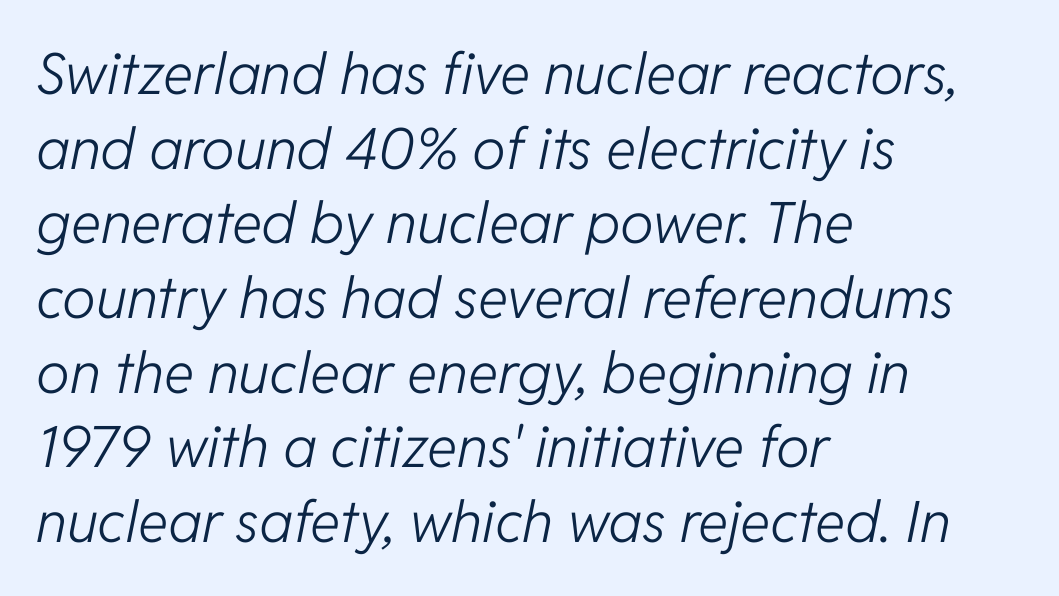
The letters advance in unequal steps, a hallmark of proportional type. Weight class: somewhere from thin through regular. The horizontal fit of the characters is conventional and even. Which margin do the lines hug? The left one — the right edge is uneven. Interline gaps are of average width in this sample. The glyphs are unaccompanied by any horizontal stroke below them.
